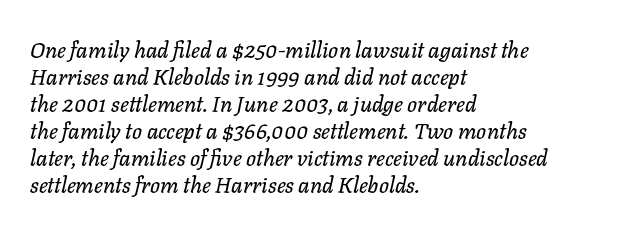
{"italic": "yes", "lean": "right", "slant_degrees": 11, "underline": "no", "align": "left", "line_spacing_ratio": 1.23, "letter_spacing": "normal", "letter_spacing_em": 0.0, "glyph_px": 22}
